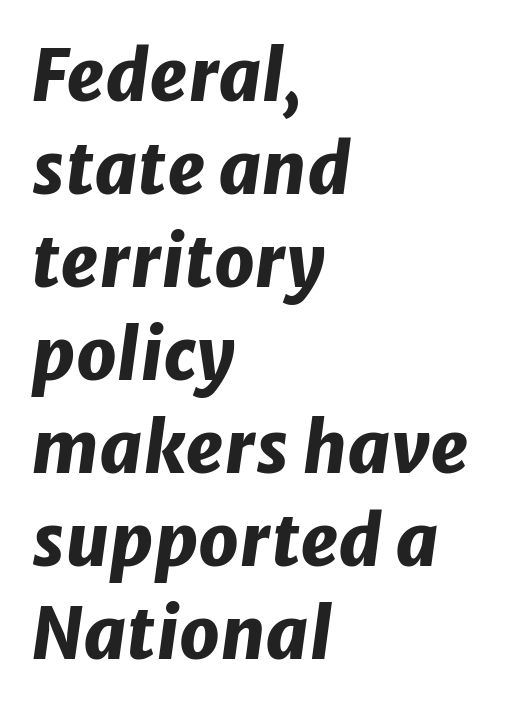
The strip under each line holds only bare page. Regular leading. Is the letter spacing exaggerated? No — it looks like the ordinary default. Designer's note — italics engaged. Here the designer chose a conventional face with non-uniform glyph widths.
